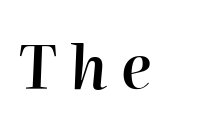
{"italic": "yes", "lean": "right", "slant_degrees": 2, "bold": "semi", "weight": "semibold", "width": "normal", "stroke_contrast": "high", "x_height": "medium", "monospaced": "no", "underline": "no", "letter_spacing": "wide", "letter_spacing_em": 0.22, "glyph_px": 61}
